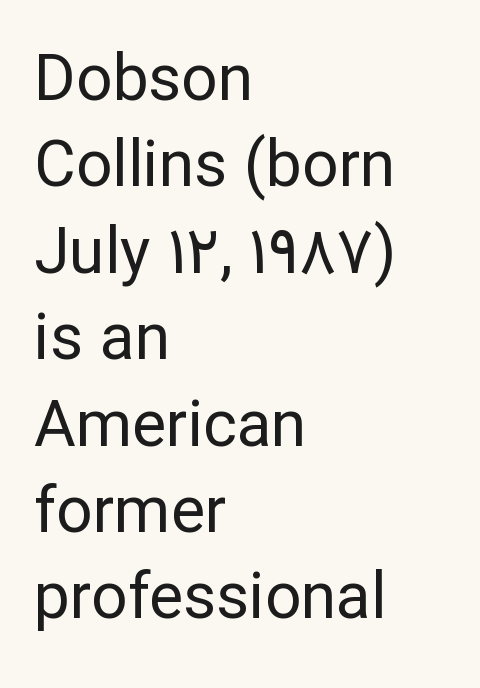
Q: Is the text bold? A: No.
Q: Is the text italic (slanted)? A: No, it is upright.
Q: Is the typeface a serif or a sans-serif typeface? A: Sans-serif.
Q: Is the text underlined? A: No.
Q: How is the paragraph aligned? A: Left-aligned.
Q: Is the spacing between letters normal or unusually wide? A: Normal.
Q: Is the spacing between lines tight, normal or loose? A: Normal.
Q: Width (condensed, normal, or wide)? A: Normal.
Q: Stroke contrast? A: Low.
Q: x-height? A: Medium.
Q: Monospaced? A: No.
